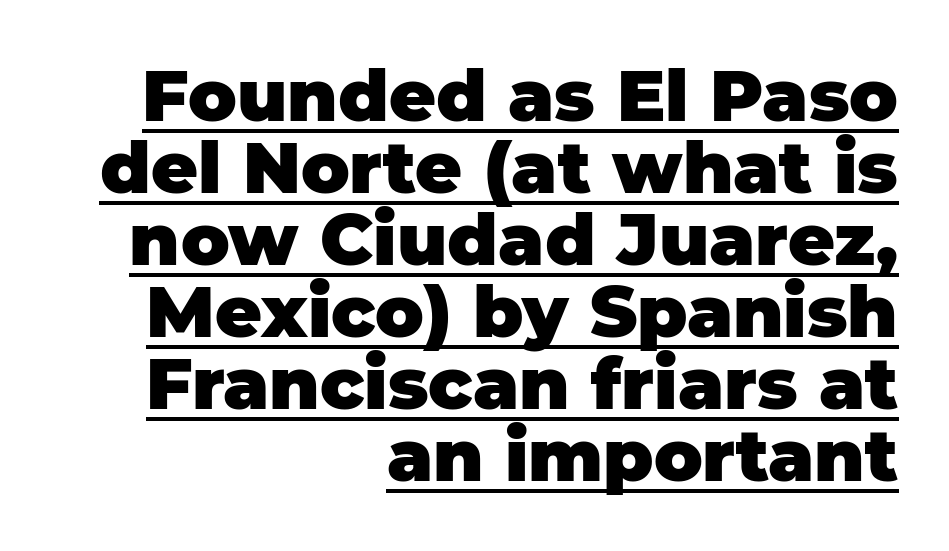
Q: Is the text bold? A: Yes.
Q: Is the text italic (slanted)? A: No, it is upright.
Q: Is the typeface a serif or a sans-serif typeface? A: Sans-serif.
Q: Is the text underlined? A: Yes.
Q: How is the paragraph aligned? A: Right-aligned.
Q: Is the spacing between letters normal or unusually wide? A: Normal.
Q: Is the spacing between lines tight, normal or loose? A: Tight.
Q: Width (condensed, normal, or wide)? A: Normal.
Q: Stroke contrast? A: Low.
Q: x-height? A: Large.
Q: Monospaced? A: No.
